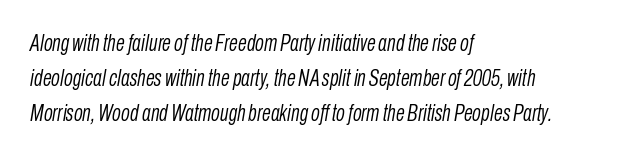
Q: Is the text bold? A: No.
Q: Is the text italic (slanted)? A: Yes, it leans right by about 10 degrees.
Q: Is the text underlined? A: No.
Q: How is the paragraph aligned? A: Left-aligned.
Q: Is the spacing between letters normal or unusually wide? A: Normal.
Q: Is the spacing between lines tight, normal or loose? A: Normal.
